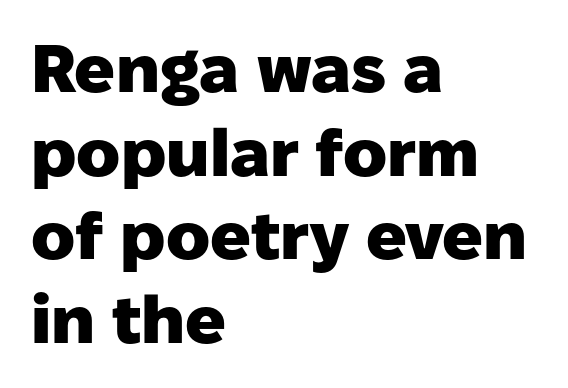
{"serif": "no", "italic": "no", "bold": "yes", "weight": "heavy", "width": "normal", "stroke_contrast": "low", "x_height": "medium", "monospaced": "no", "underline": "no", "align": "left", "line_spacing": "normal", "line_spacing_ratio": 1.25, "letter_spacing": "normal", "letter_spacing_em": 0.0, "glyph_px": 67}
